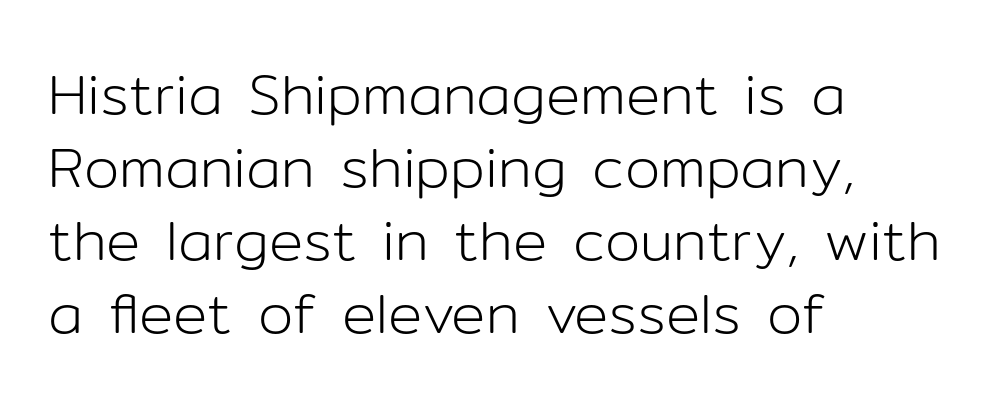
Serifs: no, the terminals of the letterforms are clean. The font's upright variant was chosen for this text. Any mark beneath the type? The region is blank. No chunkiness to these letters — they're not bold.
